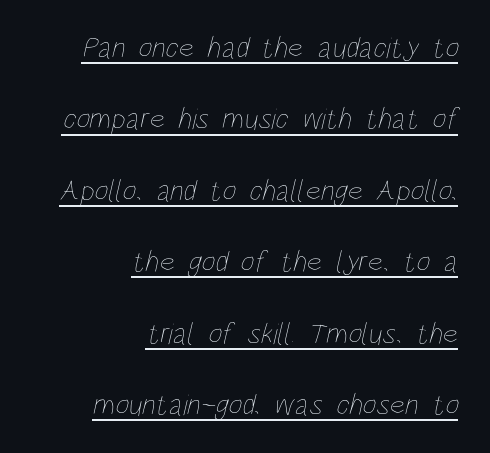
Q: Is the text bold? A: No.
Q: Is the text underlined? A: Yes.
Q: How is the paragraph aligned? A: Right-aligned.
Q: Is the spacing between letters normal or unusually wide? A: Normal.
Q: Is the spacing between lines tight, normal or loose? A: Loose.
Q: Width (condensed, normal, or wide)? A: Condensed.
Q: Stroke contrast? A: Low.
Q: x-height? A: Large.
Q: Monospaced? A: No.
